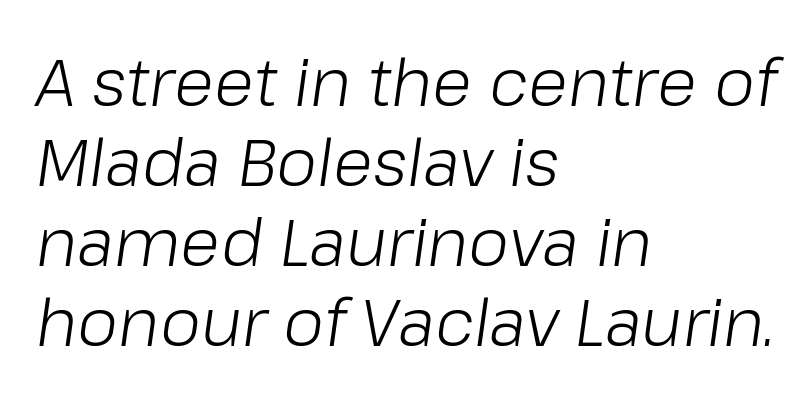
These lines are rendered in a variable-pitch font. The letterforms sit at book weight or below. There's an unmistakable incline to the writing here. Each line starts at the same left margin while the right side varies. Only glyphs here, with clear space below each row.
